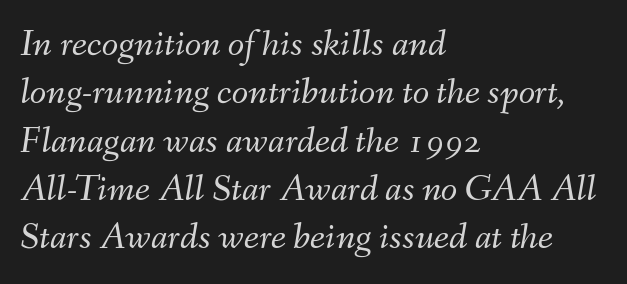
Q: Is the text bold? A: No.
Q: Is the text italic (slanted)? A: Yes, it leans right by about 9 degrees.
Q: Is the text underlined? A: No.
Q: How is the paragraph aligned? A: Left-aligned.
Q: Is the spacing between letters normal or unusually wide? A: Normal.
Q: Is the spacing between lines tight, normal or loose? A: Normal.
Q: Width (condensed, normal, or wide)? A: Normal.
Q: Stroke contrast? A: Medium.
Q: x-height? A: Small.
Q: Monospaced? A: No.
